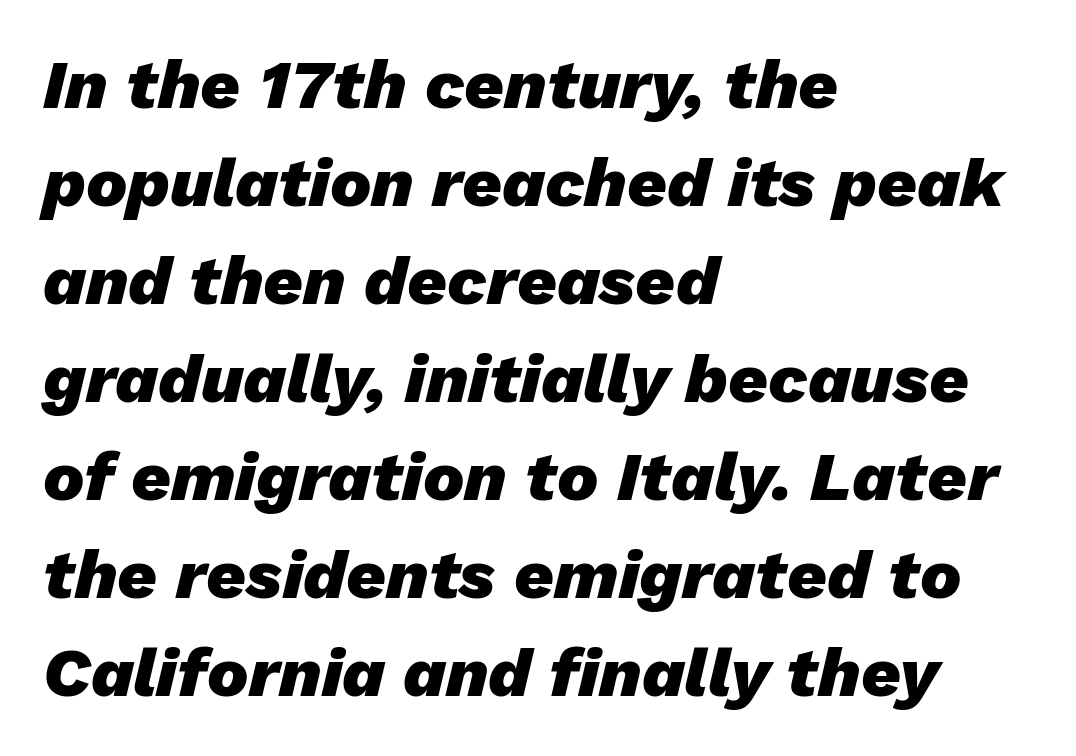
The image shows 69 px heavy type, italic (leaning right); set left-aligned, normal line spacing (1.42x), normal letter spacing, not underlined; low stroke contrast and a medium x-height.
